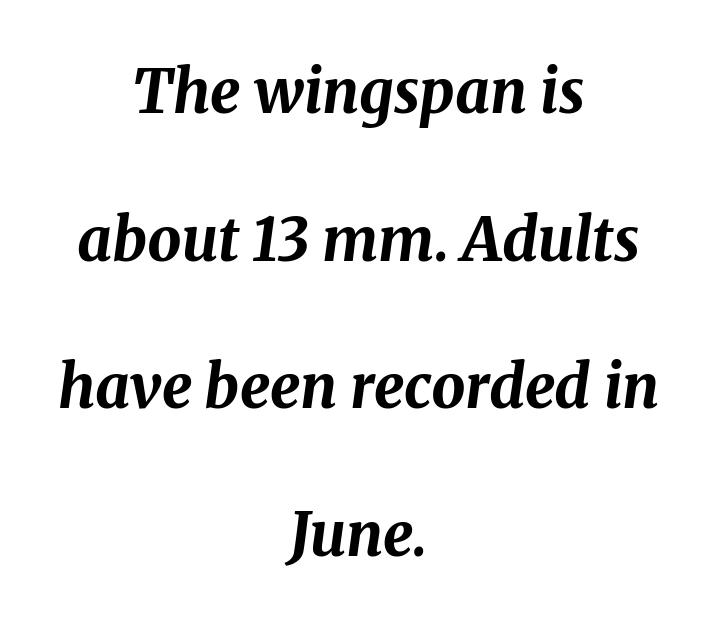
{"italic": "yes", "lean": "right", "slant_degrees": 8, "bold": "yes", "weight": "bold", "width": "normal", "stroke_contrast": "medium", "x_height": "medium", "monospaced": "no", "underline": "no", "align": "center", "line_spacing": "loose", "line_spacing_ratio": 2.46, "letter_spacing": "normal", "letter_spacing_em": 0.0, "glyph_px": 60}
